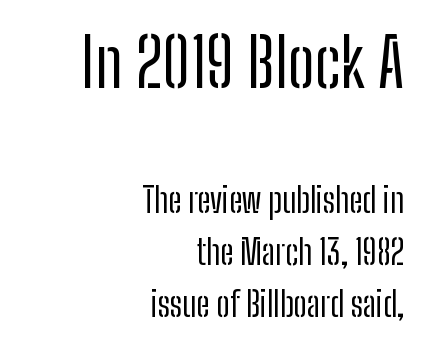
{"serif": "no", "italic": "no", "bold": "no", "weight": "regular", "width": "condensed", "stroke_contrast": "low", "x_height": "medium", "monospaced": "no", "underline": "no", "align": "right", "line_spacing": "normal", "line_spacing_ratio": 1.54, "letter_spacing": "normal", "letter_spacing_em": 0.0, "larger_block": "first", "size_ratio": 1.97, "glyph_px": 67}
